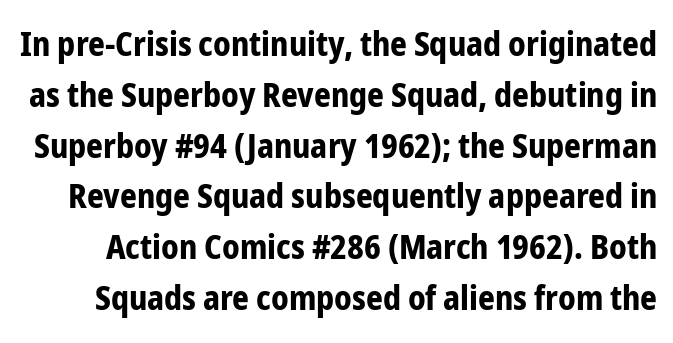
The image shows 33 px bold, condensed sans-serif type, upright; set normal line spacing (1.54x), normal letter spacing, not underlined; low stroke contrast and a medium x-height.
